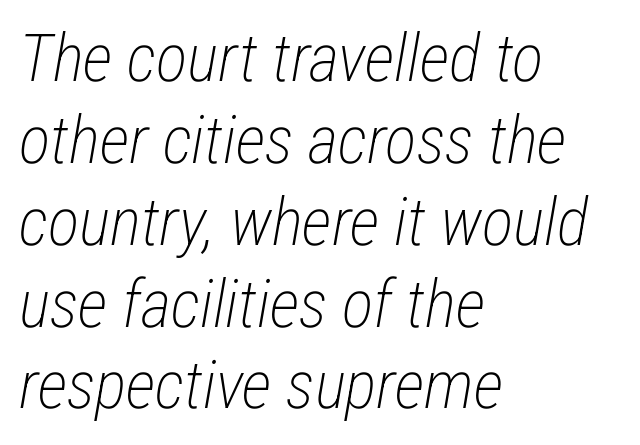
{"italic": "yes", "lean": "right", "slant_degrees": 12, "bold": "no", "weight": "light", "width": "condensed", "stroke_contrast": "low", "x_height": "medium", "monospaced": "no", "underline": "no", "align": "left", "line_spacing_ratio": 1.24, "letter_spacing": "normal", "letter_spacing_em": 0.0, "glyph_px": 66}
